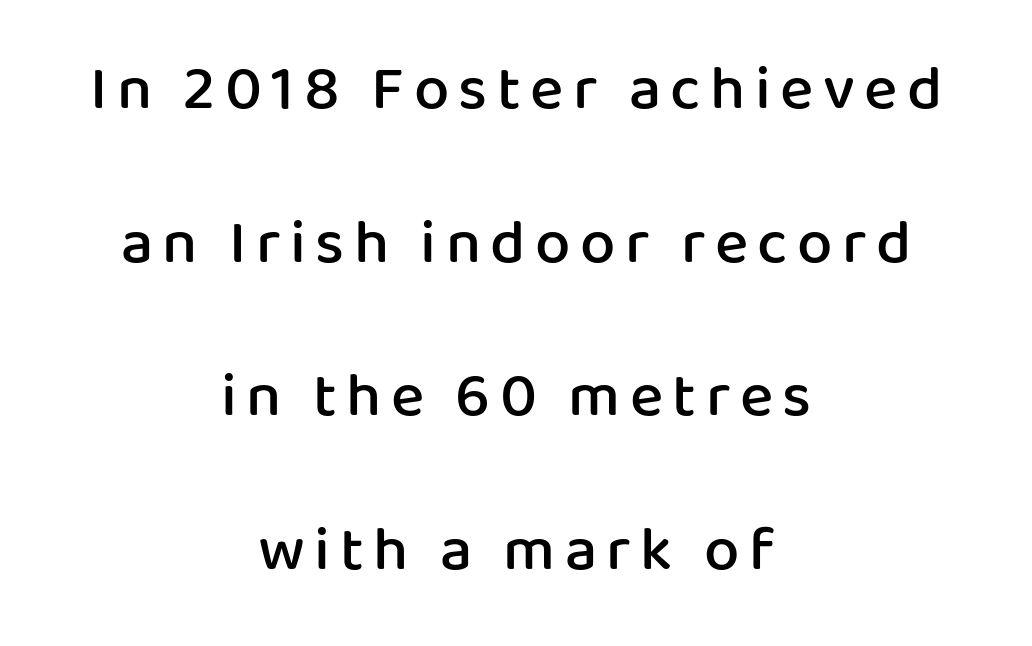
Q: Is the text bold? A: Semi-bold.
Q: Is the text italic (slanted)? A: No, it is upright.
Q: Is the typeface a serif or a sans-serif typeface? A: Sans-serif.
Q: Is the text underlined? A: No.
Q: How is the paragraph aligned? A: Centered.
Q: Is the spacing between lines tight, normal or loose? A: Loose.
Q: Width (condensed, normal, or wide)? A: Normal.
Q: Stroke contrast? A: Low.
Q: x-height? A: Medium.
Q: Monospaced? A: No.
